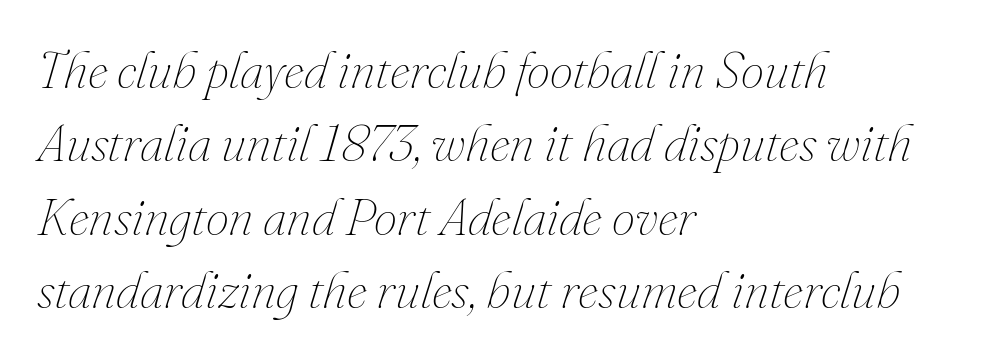
Character widths vary here, with narrow letters taking less room than wide ones. Bare-footed words on every line. Italic? Definitely — the glyphs are oblique. Standard letterfit; no display-style spreading of the glyphs. Casual observation: everything's shoved over to the left.
